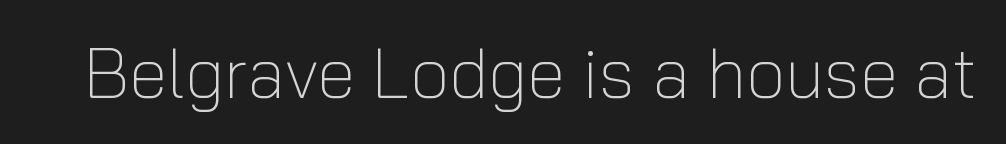
Tracking value appears to be zero — textbook default spacing. In terms of posture, this sample is upright. You can tell from the bare stems that sans-serif type was used. The space beneath each line is pristine and unruled.
